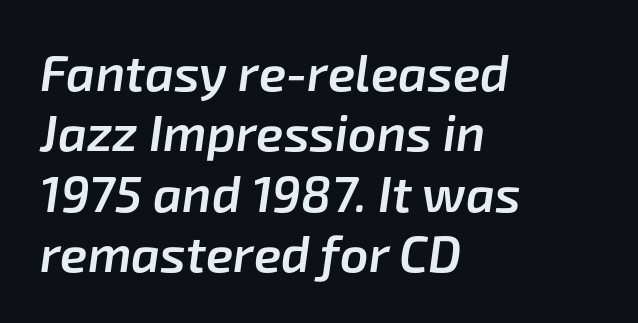
The image shows 50 px semibold type, italic (leaning right); set left-aligned, line spacing 1.21x, normal letter spacing, not underlined; low stroke contrast and a medium x-height.
